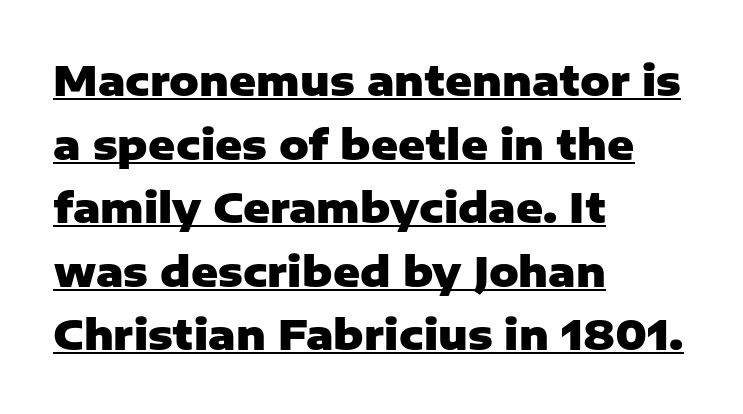
Baseline-to-baseline distance is the conventional proportion of letter height. The passage shown is typed in a proportional face where columns would drift. Strokes here are thick enough to call this a true bold. Visually the block forms a straight wall on the left and a jagged coastline on the right.
